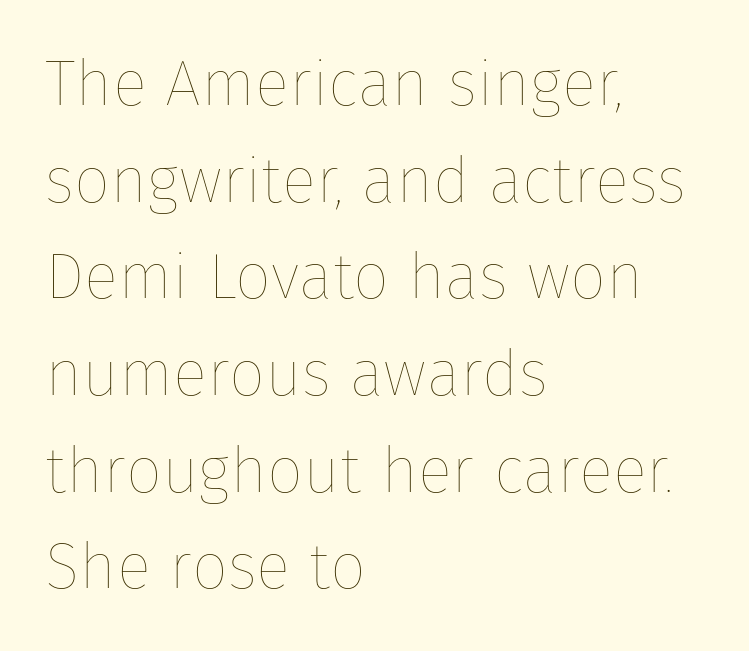
{"italic": "no", "bold": "no", "weight": "thin", "width": "normal", "stroke_contrast": "low", "x_height": "medium", "monospaced": "no", "underline": "no", "align": "left", "line_spacing": "normal", "line_spacing_ratio": 1.51, "letter_spacing": "normal", "letter_spacing_em": 0.0, "glyph_px": 64}
